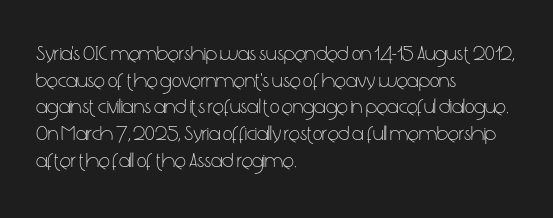
Summary of weight: not heavy and not bold. The vertical gap from one line to the next is medium. The type is set solid horizontally, with unmodified tracking. No italicization has been applied; the sample stays upright. The paragraph shown leans on its left margin. The gap between lines stays unmarked.
